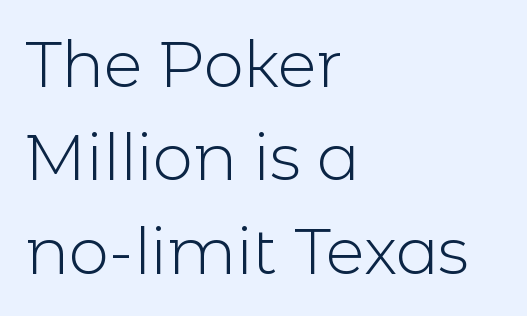
Do the characters align in a grid? No, the font is proportional. Posture: vertical. No heavy texture on the line: the type isn't bold. Caption: standard tracking, unaltered. Does the type have serifs? No, each stem ends abruptly.
